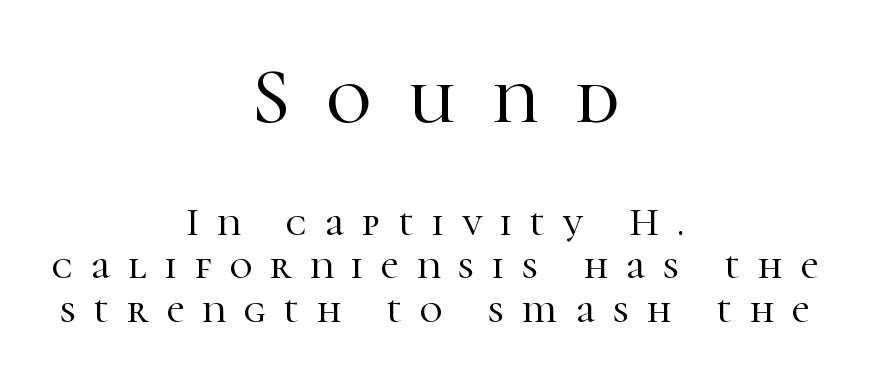
Q: Is the text italic (slanted)? A: No, it is upright.
Q: Is the typeface a serif or a sans-serif typeface? A: Serif.
Q: Is the text underlined? A: No.
Q: How is the paragraph aligned? A: Centered.
Q: Is the spacing between letters normal or unusually wide? A: Unusually wide.
Q: Is the spacing between lines tight, normal or loose? A: Tight.
Q: Which block of text is set in a larger size, the first (top) or the second (bottom)? A: The first (top) one.
Q: Width (condensed, normal, or wide)? A: Normal.
Q: Stroke contrast? A: High.
Q: x-height? A: Medium.
Q: Monospaced? A: No.
